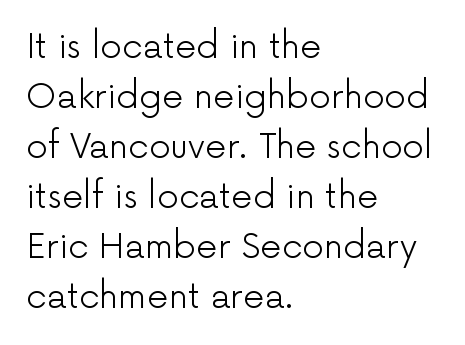
Q: Is the text bold? A: No.
Q: Is the text italic (slanted)? A: No, it is upright.
Q: Is the typeface a serif or a sans-serif typeface? A: Sans-serif.
Q: Is the text underlined? A: No.
Q: How is the paragraph aligned? A: Left-aligned.
Q: Is the spacing between letters normal or unusually wide? A: Normal.
Q: Is the spacing between lines tight, normal or loose? A: Normal.
Q: Width (condensed, normal, or wide)? A: Normal.
Q: Stroke contrast? A: Low.
Q: x-height? A: Medium.
Q: Monospaced? A: No.
